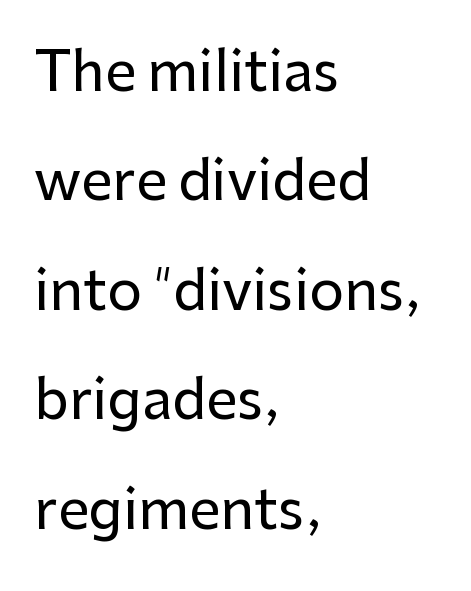
Q: Is the text italic (slanted)? A: No, it is upright.
Q: Is the typeface a serif or a sans-serif typeface? A: Sans-serif.
Q: Is the text underlined? A: No.
Q: How is the paragraph aligned? A: Left-aligned.
Q: Is the spacing between letters normal or unusually wide? A: Normal.
Q: Is the spacing between lines tight, normal or loose? A: Loose.
Q: Width (condensed, normal, or wide)? A: Normal.
Q: Stroke contrast? A: Low.
Q: x-height? A: Medium.
Q: Monospaced? A: No.
